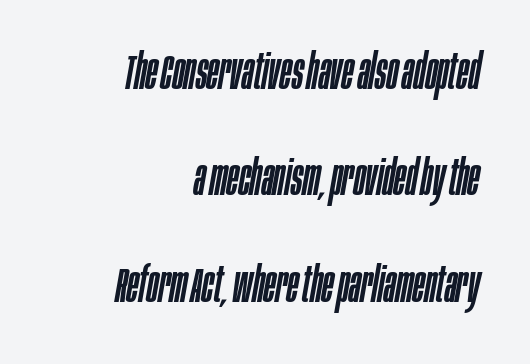
Q: Is the text italic (slanted)? A: Yes, it leans right by about 10 degrees.
Q: Is the text underlined? A: No.
Q: How is the paragraph aligned? A: Right-aligned.
Q: Is the spacing between letters normal or unusually wide? A: Normal.
Q: Is the spacing between lines tight, normal or loose? A: Loose.
Q: Width (condensed, normal, or wide)? A: Condensed.
Q: Stroke contrast? A: Low.
Q: x-height? A: Large.
Q: Monospaced? A: No.
